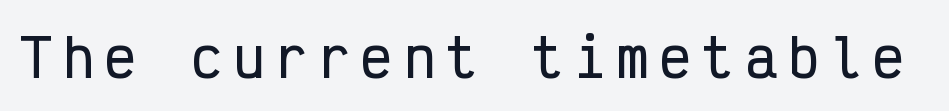
The image shows 52 px condensed sans-serif type, upright, monospaced; set unusually wide letter spacing (+0.22 em), not underlined; low stroke contrast and a medium x-height.
